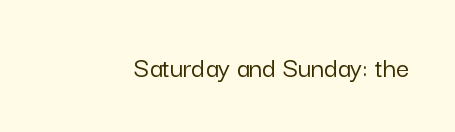
The letterforms sit shoulder to shoulder at normal distance. Vertical strokes here are truly vertical. Proportional: the letters do not fall into vertical columns. The specimen omits any rule beneath the text block's lines. Typographically, this falls in the sans-serif category.
